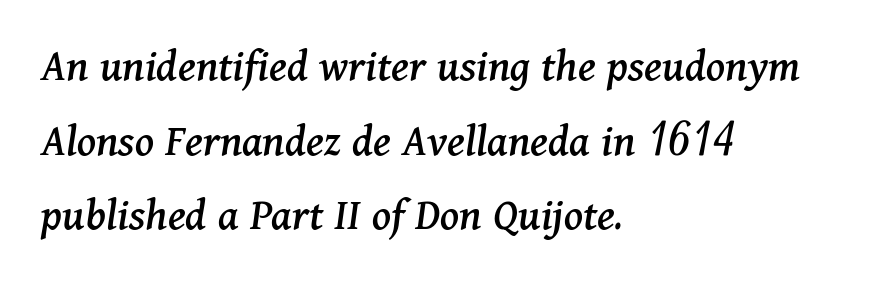
Letterform terminals end in serifs throughout the passage. Evenly set lines give the paragraph a standard silhouette. The letters advance in unequal steps, a hallmark of proportional type. The lines in this sample share a left origin and differ only in where they stop.
